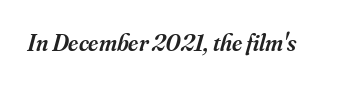
Quick note: underline off. This is moderately heavy type, rendered in semibold. The letters are slanted; this is an italic face. Nobody touched the tracking dial on this one.
